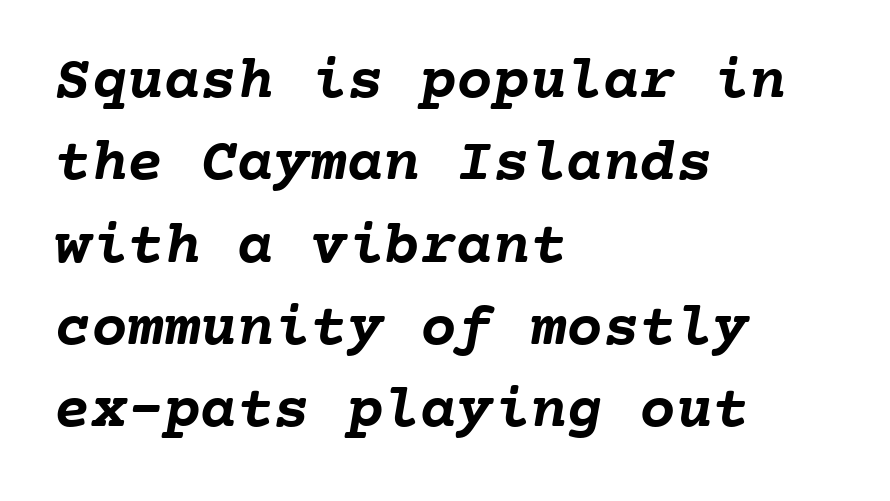
These lines are rendered in a fixed-pitch font. Alignment: flush left. The face used here has the dense, thick strokes of a bold. Descenders hang freely into open space. The rendering uses a moderate line-height, typical for paragraphs. The letters sit at their default tracking, neither squeezed nor spread.
